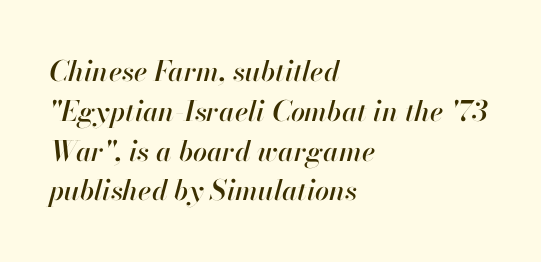
Q: Is the text italic (slanted)? A: Yes, it leans right by about 13 degrees.
Q: Is the text underlined? A: No.
Q: How is the paragraph aligned? A: Left-aligned.
Q: Is the spacing between letters normal or unusually wide? A: Normal.
Q: Is the spacing between lines tight, normal or loose? A: Normal.
Q: Width (condensed, normal, or wide)? A: Normal.
Q: Stroke contrast? A: High.
Q: x-height? A: Small.
Q: Monospaced? A: No.
